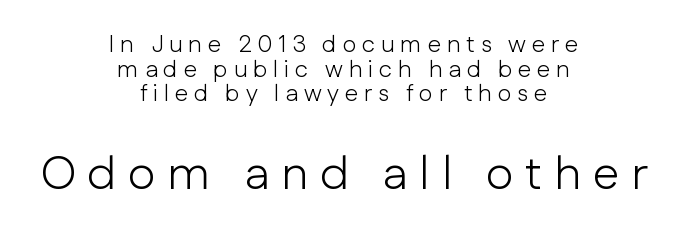
The image shows 48 px light sans-serif type, upright; set centered, tight line spacing (1.03x), unusually wide letter spacing (+0.24 em), not underlined; the second (bottom) block is 2.0x larger; low stroke contrast and a medium x-height.
